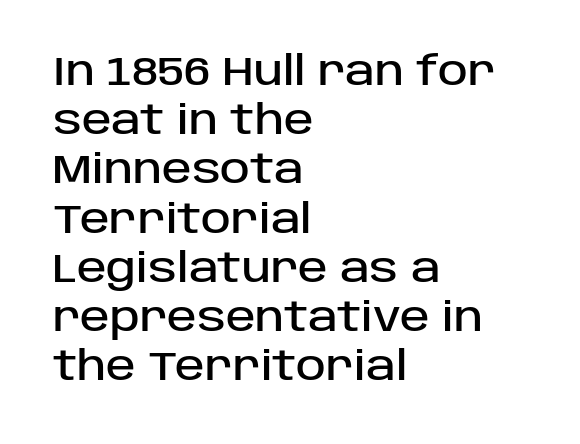
Quick note: not italic, upright. Serif or sans? Sans — the stroke terminals are bare. You could not count columns in this text — the font is proportionally spaced. Here the glyphs are tracked normally, forming tight word shapes.
